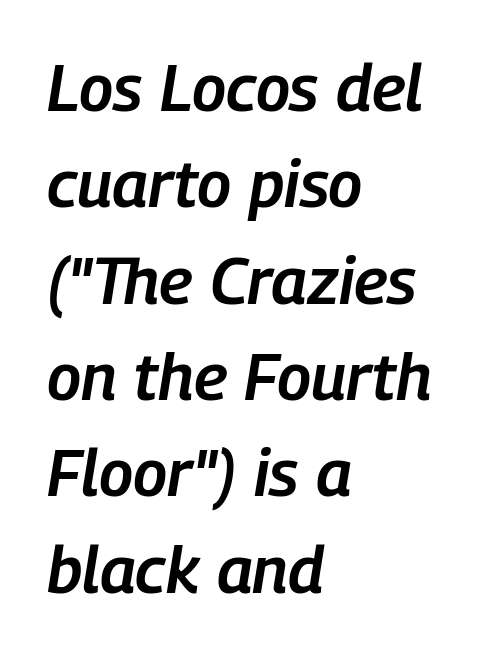
Q: Is the text bold? A: Semi-bold.
Q: Is the text italic (slanted)? A: Yes, it leans right by about 9 degrees.
Q: Is the text underlined? A: No.
Q: How is the paragraph aligned? A: Left-aligned.
Q: Is the spacing between letters normal or unusually wide? A: Normal.
Q: Is the spacing between lines tight, normal or loose? A: Normal.
Q: Width (condensed, normal, or wide)? A: Condensed.
Q: Stroke contrast? A: Low.
Q: x-height? A: Medium.
Q: Monospaced? A: No.
